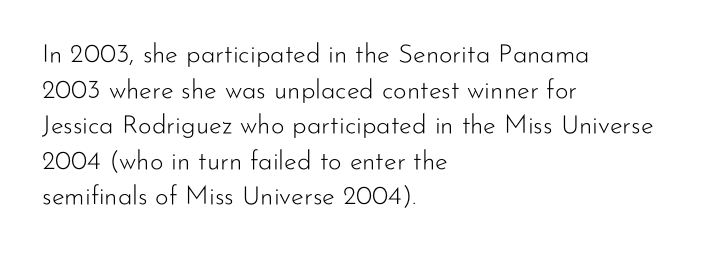
The image shows 26 px text type, upright; set left-aligned, normal line spacing (1.37x), normal letter spacing, not underlined.
